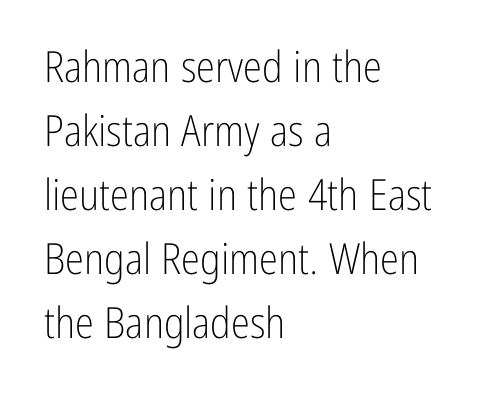
{"serif": "no", "italic": "no", "bold": "no", "weight": "light", "width": "condensed", "stroke_contrast": "low", "x_height": "medium", "monospaced": "no", "underline": "no", "align": "left", "line_spacing": "normal", "line_spacing_ratio": 1.49, "letter_spacing": "normal", "letter_spacing_em": 0.0, "glyph_px": 43}
